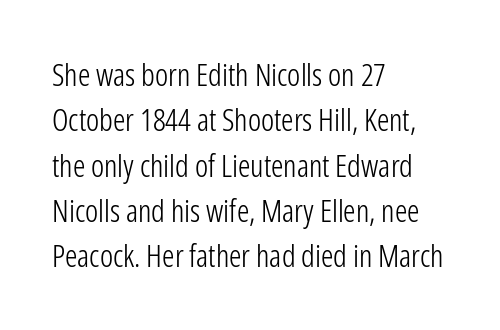
The image shows 31 px light, condensed sans-serif type, upright; set left-aligned, normal line spacing (1.46x), normal letter spacing, not underlined; low stroke contrast and a medium x-height.
